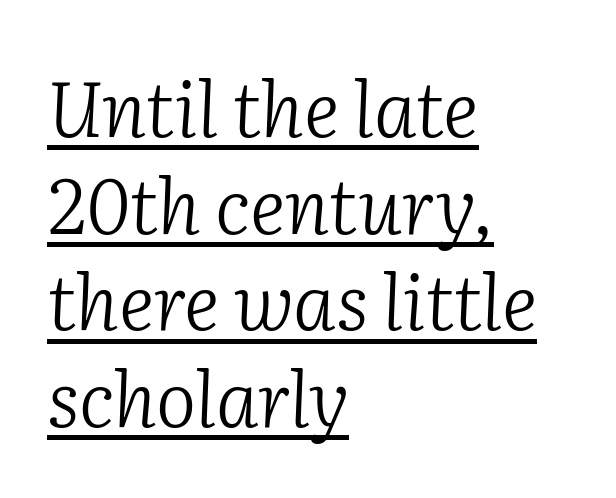
The image shows 76 px light serif type, italic (leaning right); set left-aligned, normal line spacing (1.27x), normal letter spacing, underlined; low stroke contrast and a medium x-height.
